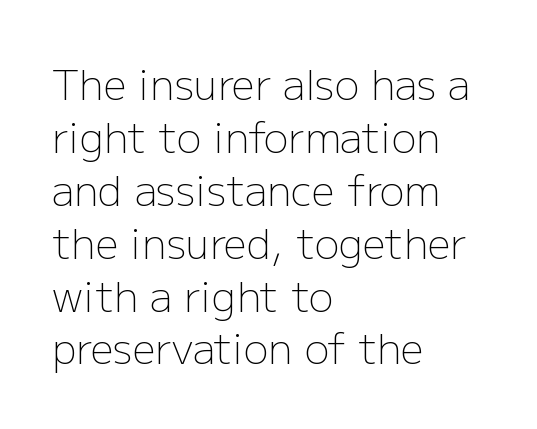
{"serif": "no", "italic": "no", "bold": "no", "weight": "light", "width": "normal", "stroke_contrast": "low", "x_height": "medium", "monospaced": "no", "underline": "no", "align": "left", "line_spacing": "normal", "line_spacing_ratio": 1.29, "letter_spacing": "normal", "letter_spacing_em": 0.0, "glyph_px": 41}
